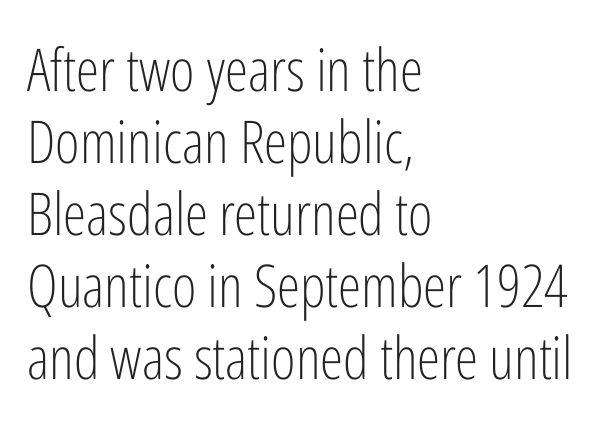
{"serif": "no", "italic": "no", "bold": "no", "weight": "light", "width": "condensed", "stroke_contrast": "low", "x_height": "medium", "monospaced": "no", "underline": "no", "align": "left", "line_spacing_ratio": 1.22, "letter_spacing": "normal", "letter_spacing_em": 0.0, "glyph_px": 59}
